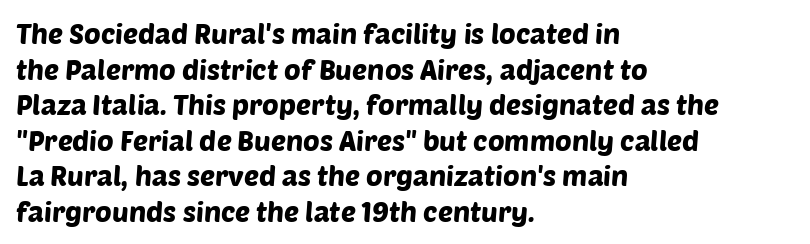
The image shows 28 px sans-serif type; set left-aligned, normal line spacing (1.27x), normal letter spacing, not underlined; low stroke contrast and a large x-height.
